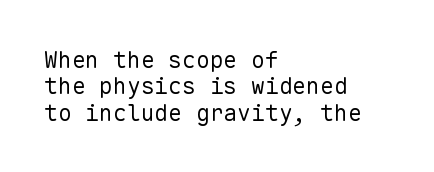
{"italic": "no", "bold": "no", "underline": "no", "align": "left", "line_spacing": "tight", "line_spacing_ratio": 1.15, "letter_spacing": "normal", "letter_spacing_em": 0.0, "glyph_px": 23}
